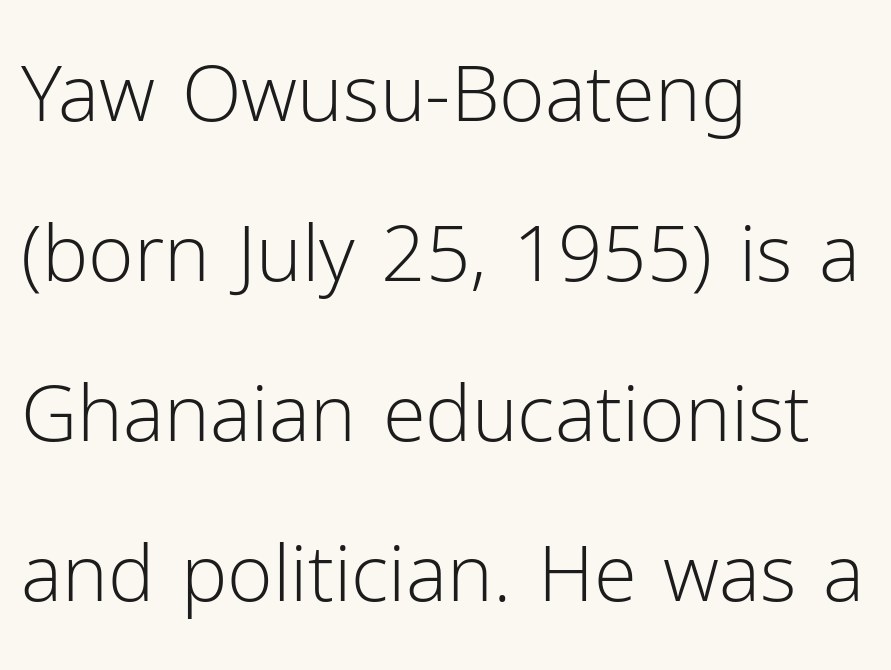
Q: Is the text bold? A: No.
Q: Is the text italic (slanted)? A: No, it is upright.
Q: Is the typeface a serif or a sans-serif typeface? A: Sans-serif.
Q: Is the text underlined? A: No.
Q: How is the paragraph aligned? A: Left-aligned.
Q: Is the spacing between letters normal or unusually wide? A: Normal.
Q: Is the spacing between lines tight, normal or loose? A: Loose.
Q: Width (condensed, normal, or wide)? A: Normal.
Q: Stroke contrast? A: Low.
Q: x-height? A: Medium.
Q: Monospaced? A: No.
